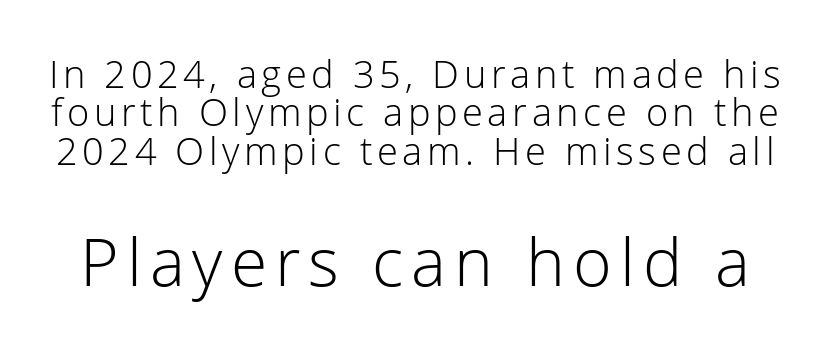
{"serif": "no", "italic": "no", "bold": "no", "weight": "light", "width": "normal", "stroke_contrast": "low", "x_height": "medium", "monospaced": "no", "underline": "no", "line_spacing": "tight", "line_spacing_ratio": 1.01, "larger_block": "second", "size_ratio": 1.74, "glyph_px": 66}
